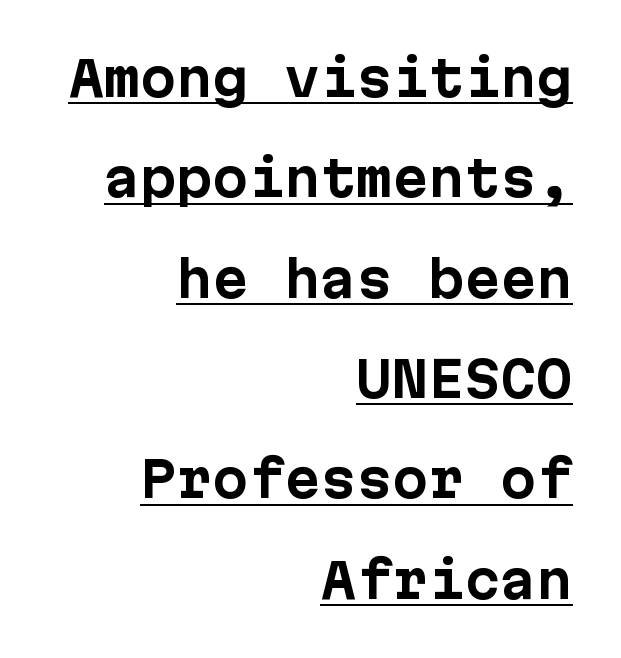
In terms of letterform style, serifs are entirely absent. Standard letterfit; no display-style spreading of the glyphs. Italic: no, the glyphs are upright roman. Is the type bold? Yes — the strokes are clearly thick and heavy. The words here are underlined.
